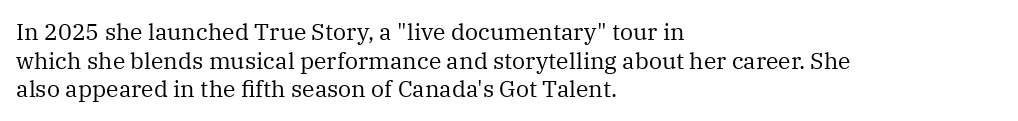
Beneath every word, the page is bare. On a weight scale, this lands at 450 or below. Look at the tracking — it's just the regular setting, nothing added. The typesetter chose a ragged-right arrangement here. Upright lettering throughout.
